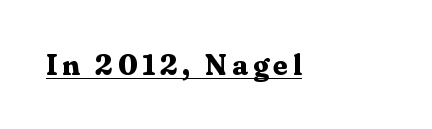
This rendering features underlined lettering. The specimen reads as upright at a glance. Character widths vary here, with narrow letters taking less room than wide ones. Does the type have serifs? Yes, each stem ends in a small foot. These lines carry a lot of weight — the face is fully bold.
